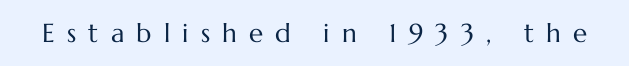
Words appear elongated and porous because spacing is wide. A clean baseline with only descenders dipping below it. The characters are drawn with everyday or finer stroke widths. A typesetter would mark this as roman, not italic.
